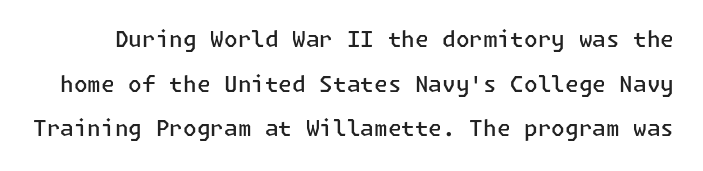
{"italic": "no", "bold": "semi", "underline": "no", "line_spacing": "loose", "line_spacing_ratio": 2.03, "letter_spacing": "normal", "letter_spacing_em": 0.0, "glyph_px": 22}
